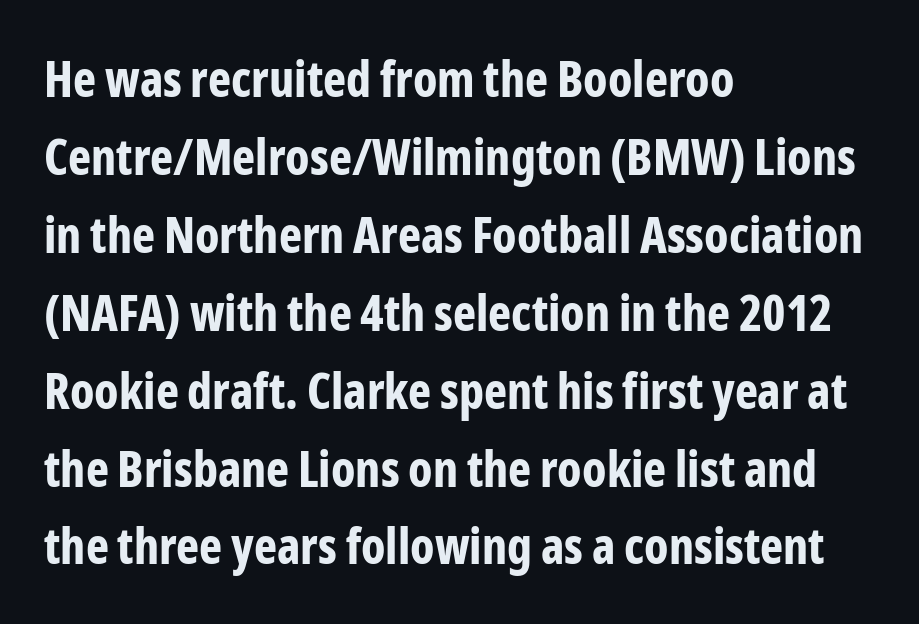
Q: Is the text bold? A: Yes.
Q: Is the text italic (slanted)? A: No, it is upright.
Q: Is the typeface a serif or a sans-serif typeface? A: Sans-serif.
Q: Is the text underlined? A: No.
Q: How is the paragraph aligned? A: Left-aligned.
Q: Is the spacing between letters normal or unusually wide? A: Normal.
Q: Is the spacing between lines tight, normal or loose? A: Normal.
Q: Width (condensed, normal, or wide)? A: Condensed.
Q: Stroke contrast? A: Low.
Q: x-height? A: Medium.
Q: Monospaced? A: No.
